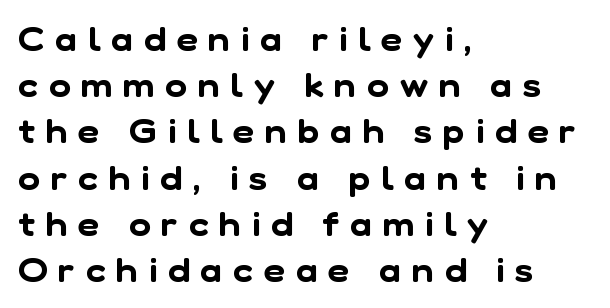
Q: Is the typeface a serif or a sans-serif typeface? A: Sans-serif.
Q: Is the text underlined? A: No.
Q: How is the paragraph aligned? A: Left-aligned.
Q: Is the spacing between letters normal or unusually wide? A: Unusually wide.
Q: Is the spacing between lines tight, normal or loose? A: Normal.
Q: Width (condensed, normal, or wide)? A: Normal.
Q: Stroke contrast? A: Low.
Q: x-height? A: Medium.
Q: Monospaced? A: No.
